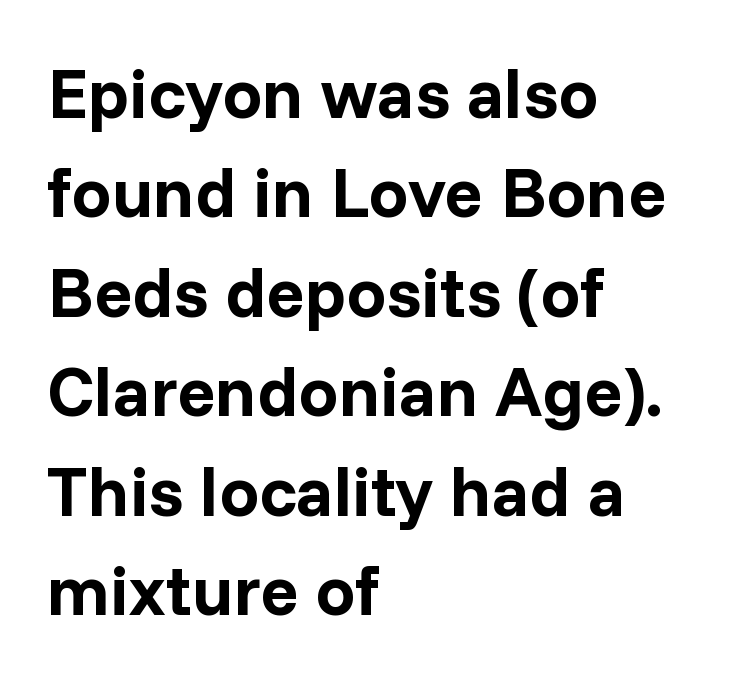
The image shows 71 px bold sans-serif type, upright; set left-aligned, normal line spacing (1.4x), normal letter spacing, not underlined; low stroke contrast and a medium x-height.
